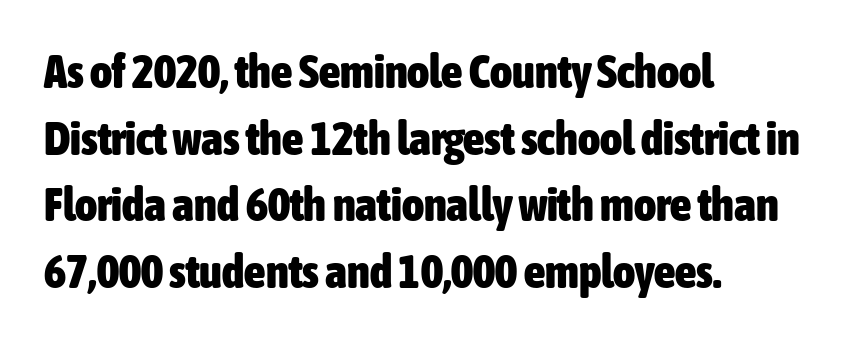
The image shows 47 px heavy, condensed sans-serif type, upright; set left-aligned, normal line spacing (1.42x), normal letter spacing, not underlined; low stroke contrast and a medium x-height.
